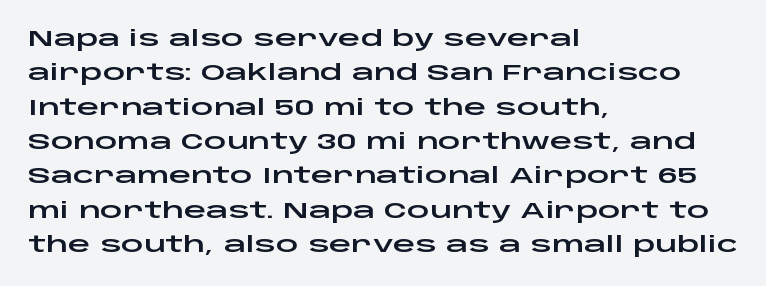
{"italic": "no", "underline": "no", "align": "left", "line_spacing": "normal", "line_spacing_ratio": 1.56, "letter_spacing": "normal", "letter_spacing_em": 0.0, "glyph_px": 22}
